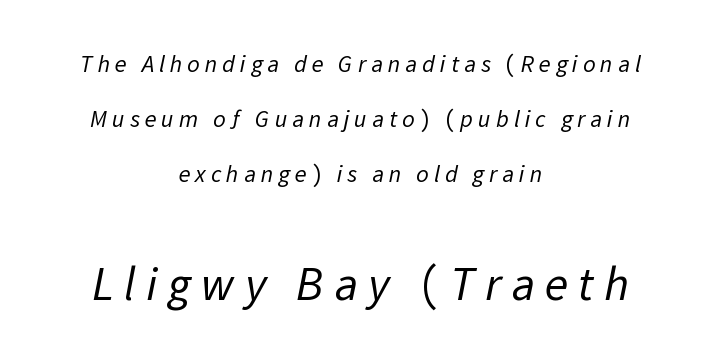
Q: Is the text bold? A: No.
Q: Is the typeface a serif or a sans-serif typeface? A: Sans-serif.
Q: Is the text underlined? A: No.
Q: How is the paragraph aligned? A: Centered.
Q: Is the spacing between letters normal or unusually wide? A: Unusually wide.
Q: Is the spacing between lines tight, normal or loose? A: Loose.
Q: Which block of text is set in a larger size, the first (top) or the second (bottom)? A: The second (bottom) one.
Q: Width (condensed, normal, or wide)? A: Normal.
Q: Stroke contrast? A: Low.
Q: x-height? A: Medium.
Q: Monospaced? A: No.
